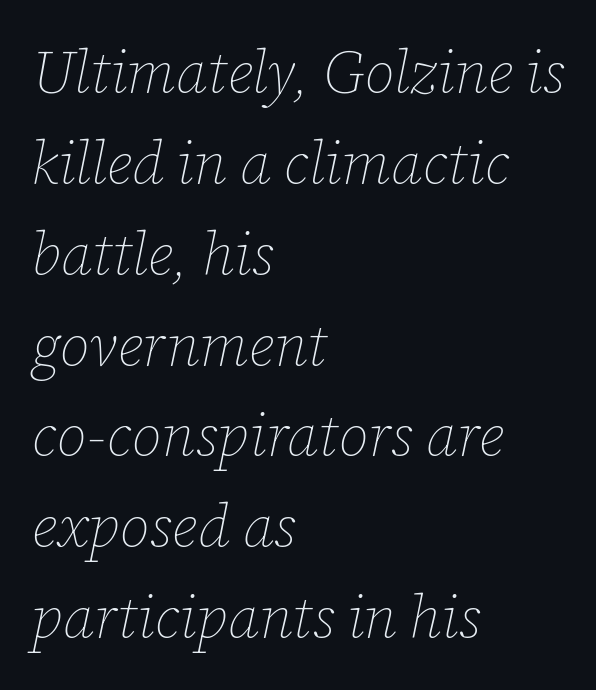
{"italic": "yes", "lean": "right", "slant_degrees": 12, "bold": "no", "weight": "thin", "width": "normal", "stroke_contrast": "low", "x_height": "medium", "monospaced": "no", "underline": "no", "align": "left", "line_spacing": "normal", "line_spacing_ratio": 1.54, "letter_spacing": "normal", "letter_spacing_em": 0.0, "glyph_px": 59}
